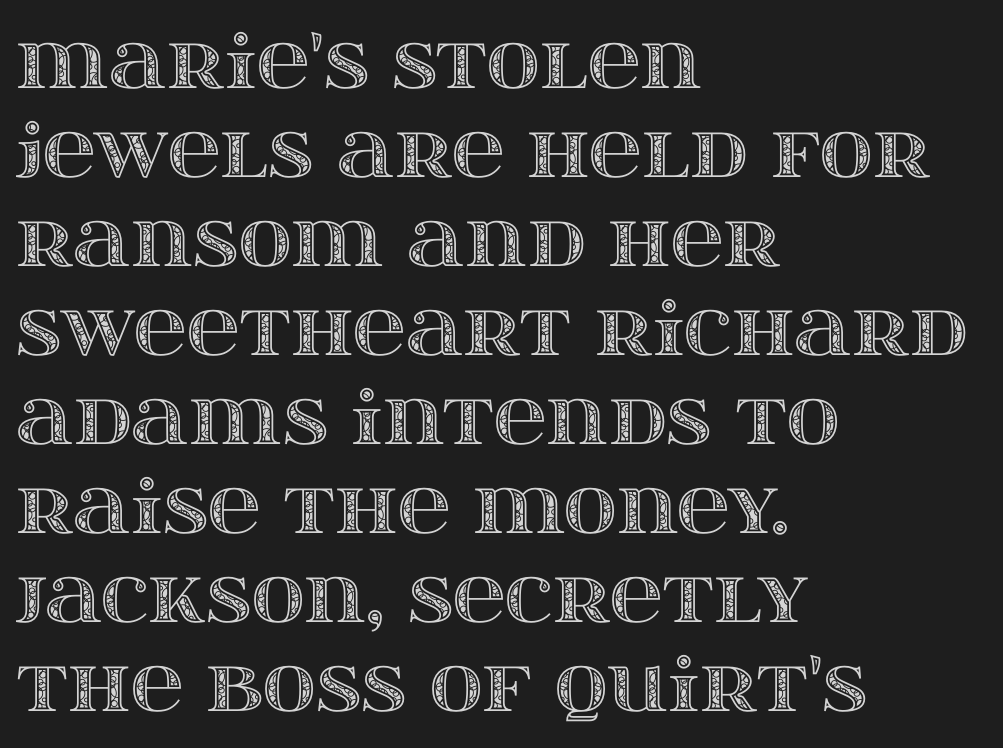
The image shows 73 px wide type, upright; set left-aligned, line spacing 1.22x, normal letter spacing, not underlined; a large x-height.
